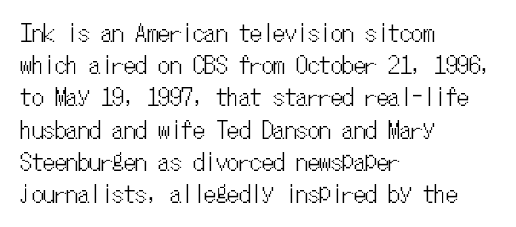
Q: Is the text italic (slanted)? A: No, it is upright.
Q: Is the text underlined? A: No.
Q: How is the paragraph aligned? A: Left-aligned.
Q: Is the spacing between letters normal or unusually wide? A: Normal.
Q: Is the spacing between lines tight, normal or loose? A: Normal.
